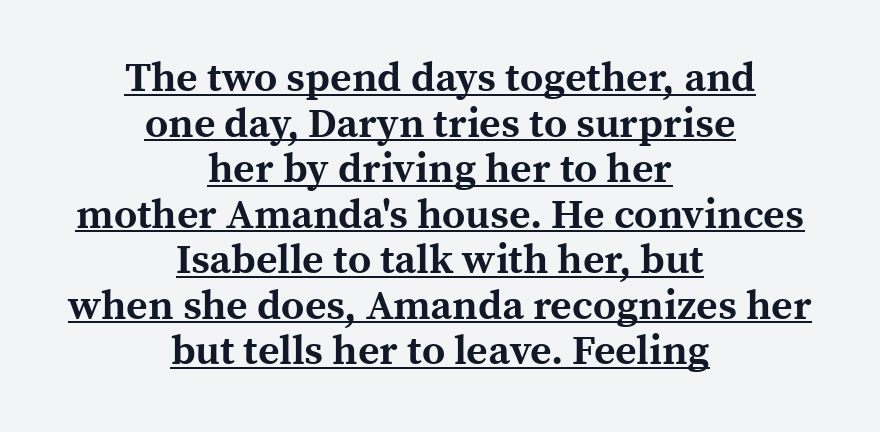
{"serif": "yes", "italic": "no", "bold": "yes", "weight": "bold", "width": "normal", "x_height": "medium", "monospaced": "no", "underline": "yes", "align": "center", "line_spacing": "tight", "line_spacing_ratio": 1.11, "letter_spacing": "normal", "letter_spacing_em": 0.0, "glyph_px": 41}
